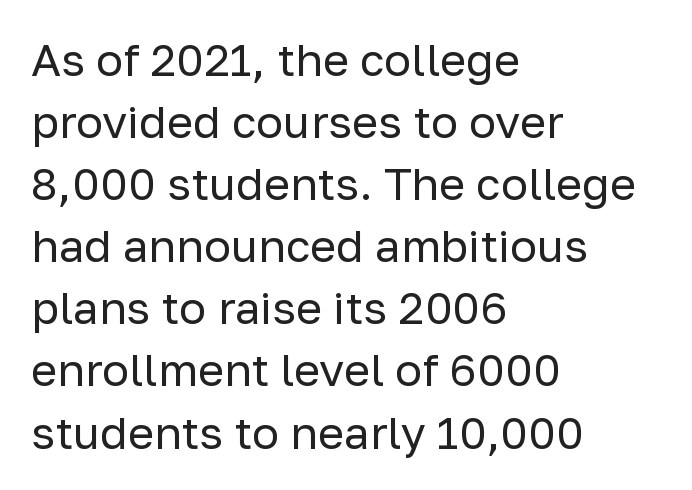
{"serif": "no", "italic": "no", "bold": "no", "weight": "regular", "width": "normal", "stroke_contrast": "low", "x_height": "medium", "monospaced": "no", "underline": "no", "align": "left", "line_spacing": "normal", "line_spacing_ratio": 1.38, "letter_spacing": "normal", "letter_spacing_em": 0.0, "glyph_px": 45}
